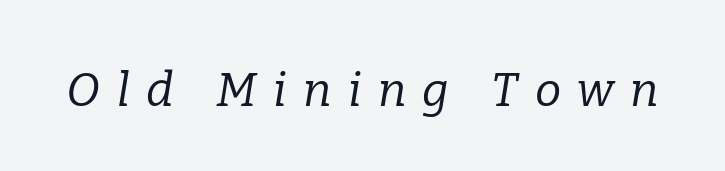
{"serif": "yes", "italic": "yes", "lean": "right", "slant_degrees": 9, "bold": "no", "weight": "regular", "width": "normal", "stroke_contrast": "low", "x_height": "medium", "monospaced": "no", "underline": "no", "letter_spacing": "wide", "letter_spacing_em": 0.35, "glyph_px": 47}
